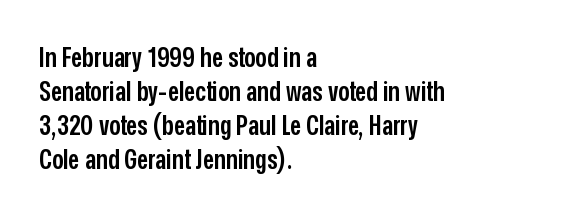
The image shows 28 px semibold, condensed sans-serif type, upright; set left-aligned, line spacing 1.21x, normal letter spacing, not underlined; low stroke contrast and a medium x-height.
